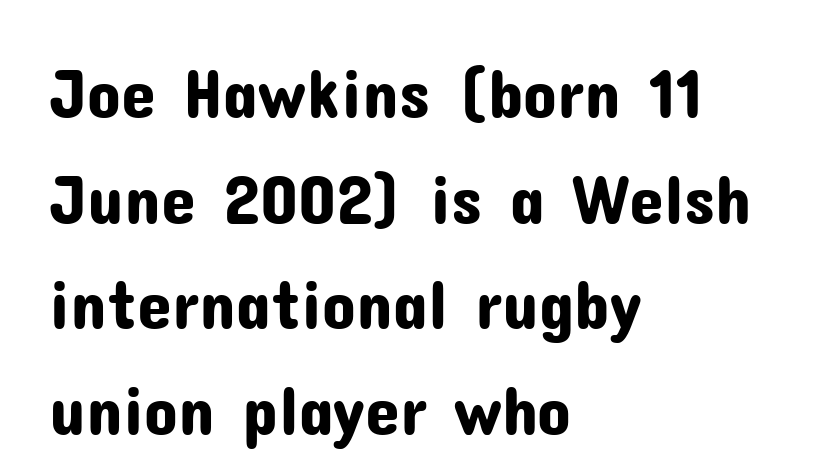
Q: Is the text italic (slanted)? A: No, it is upright.
Q: Is the typeface a serif or a sans-serif typeface? A: Sans-serif.
Q: Is the text underlined? A: No.
Q: How is the paragraph aligned? A: Left-aligned.
Q: Is the spacing between letters normal or unusually wide? A: Normal.
Q: Is the spacing between lines tight, normal or loose? A: Normal.
Q: Width (condensed, normal, or wide)? A: Normal.
Q: Stroke contrast? A: Low.
Q: x-height? A: Medium.
Q: Monospaced? A: No.
